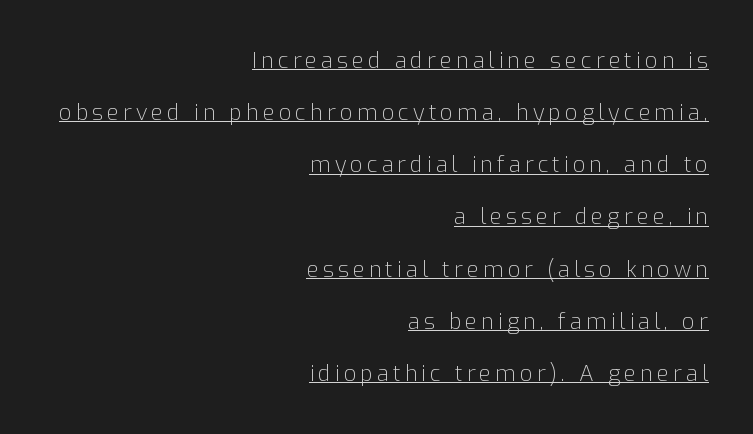
{"italic": "no", "bold": "no", "underline": "yes", "align": "right", "line_spacing": "loose", "line_spacing_ratio": 2.37, "glyph_px": 22}
